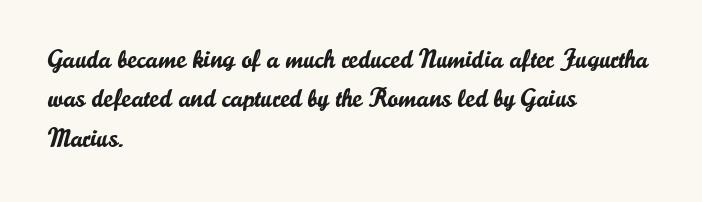
{"underline": "no", "align": "left", "line_spacing": "normal", "line_spacing_ratio": 1.51, "letter_spacing": "normal", "letter_spacing_em": 0.0, "glyph_px": 26}
